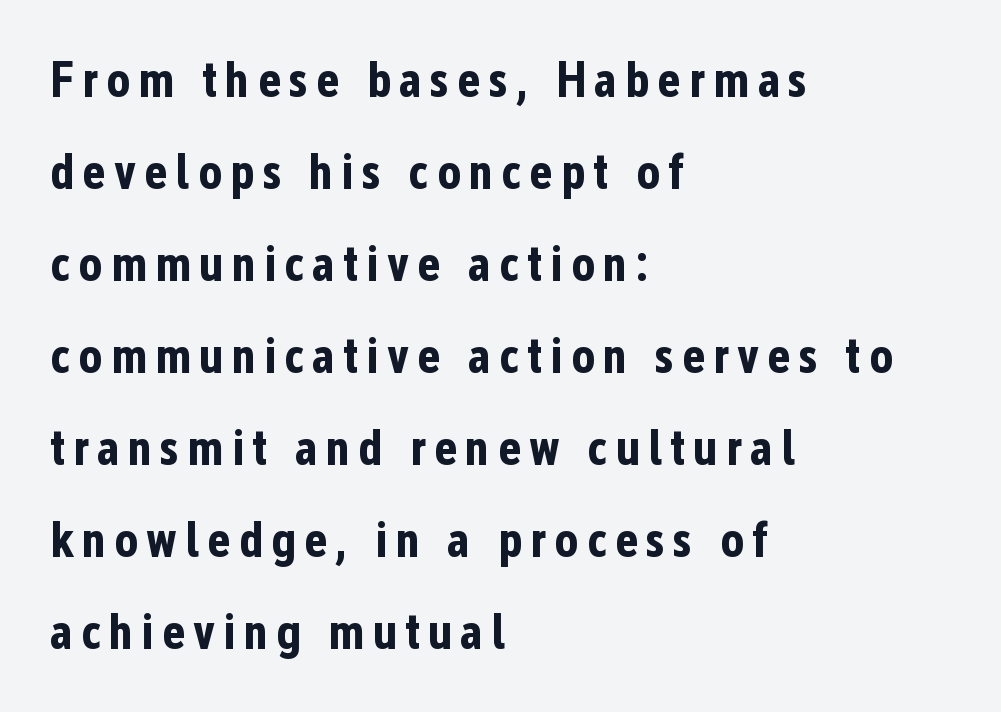
Q: Is the text bold? A: Yes.
Q: Is the text italic (slanted)? A: No, it is upright.
Q: Is the typeface a serif or a sans-serif typeface? A: Sans-serif.
Q: Is the text underlined? A: No.
Q: How is the paragraph aligned? A: Left-aligned.
Q: Width (condensed, normal, or wide)? A: Condensed.
Q: Stroke contrast? A: Low.
Q: x-height? A: Medium.
Q: Monospaced? A: No.
